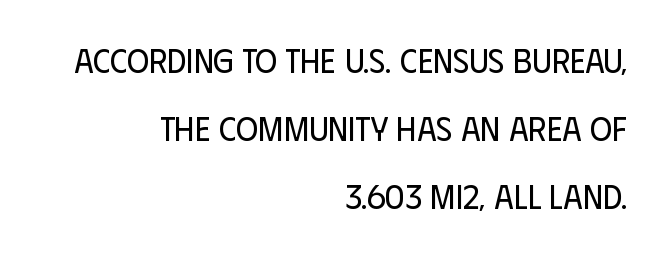
{"serif": "no", "italic": "no", "bold": "no", "weight": "regular", "width": "condensed", "stroke_contrast": "low", "x_height": "large", "monospaced": "no", "underline": "no", "align": "right", "line_spacing": "loose", "line_spacing_ratio": 2.0, "letter_spacing": "normal", "letter_spacing_em": 0.0, "glyph_px": 34}
